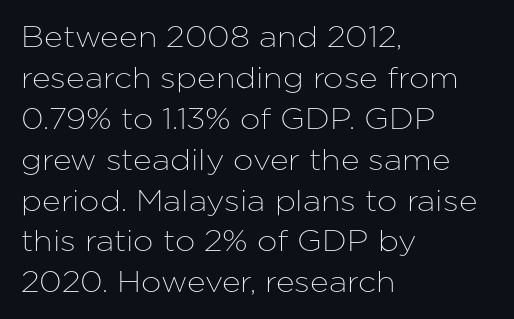
Q: Is the text italic (slanted)? A: No, it is upright.
Q: Is the typeface a serif or a sans-serif typeface? A: Sans-serif.
Q: Is the text underlined? A: No.
Q: How is the paragraph aligned? A: Left-aligned.
Q: Is the spacing between letters normal or unusually wide? A: Normal.
Q: Is the spacing between lines tight, normal or loose? A: Normal.
Q: Width (condensed, normal, or wide)? A: Normal.
Q: Stroke contrast? A: Low.
Q: x-height? A: Medium.
Q: Monospaced? A: No.
